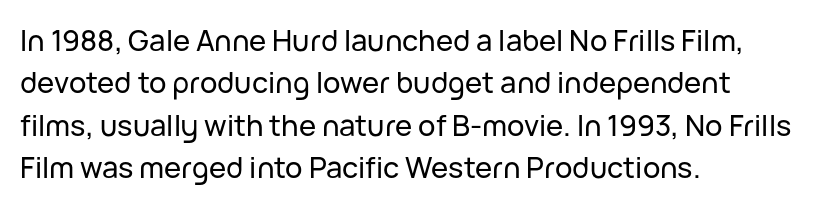
The image shows 29 px sans-serif type, upright; set left-aligned, normal line spacing (1.46x), normal letter spacing, not underlined; low stroke contrast and a medium x-height.
